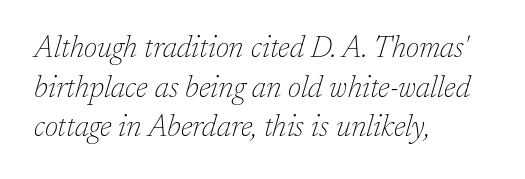
Descenders hang freely into open space. Italic: yes, the glyphs are oblique. Successive baselines arrive at the customary interval. The rendering shows small feet on the letterforms — a serif design. Character widths vary here, with narrow letters taking less room than wide ones.
